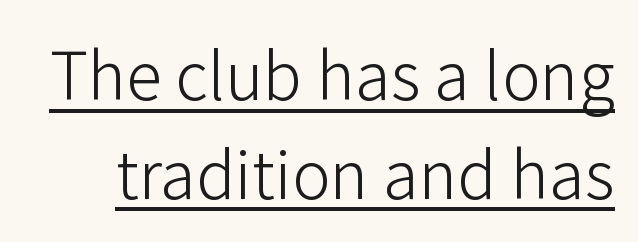
{"serif": "no", "italic": "no", "bold": "no", "weight": "light", "width": "normal", "stroke_contrast": "low", "x_height": "medium", "monospaced": "no", "underline": "yes", "line_spacing": "normal", "line_spacing_ratio": 1.52, "letter_spacing": "normal", "letter_spacing_em": 0.0, "glyph_px": 65}
